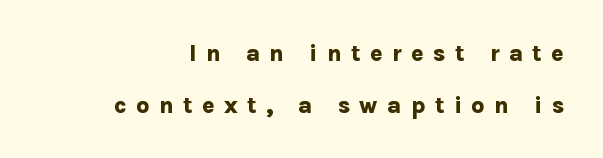
Q: Is the text bold? A: Yes.
Q: Is the text italic (slanted)? A: No, it is upright.
Q: Is the text underlined? A: No.
Q: Is the spacing between letters normal or unusually wide? A: Unusually wide.
Q: Is the spacing between lines tight, normal or loose? A: Loose.
